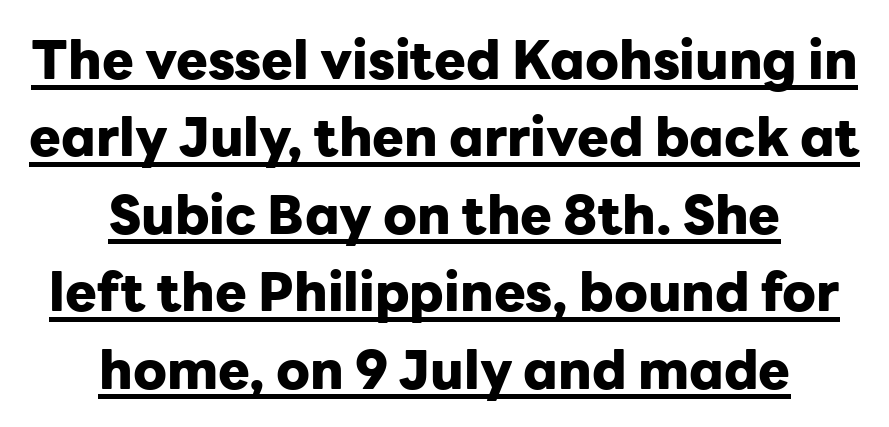
Observe the ordinary spacing: letters are neighbours, not strangers. Thick stems and heavy bowls — unmistakably bold. Looks like regular typesetting: each glyph gets only the width it needs. Has an underline been added? It has. If you drew a line through each stem, it would be perfectly vertical. A typesetter would label this face a sans.
